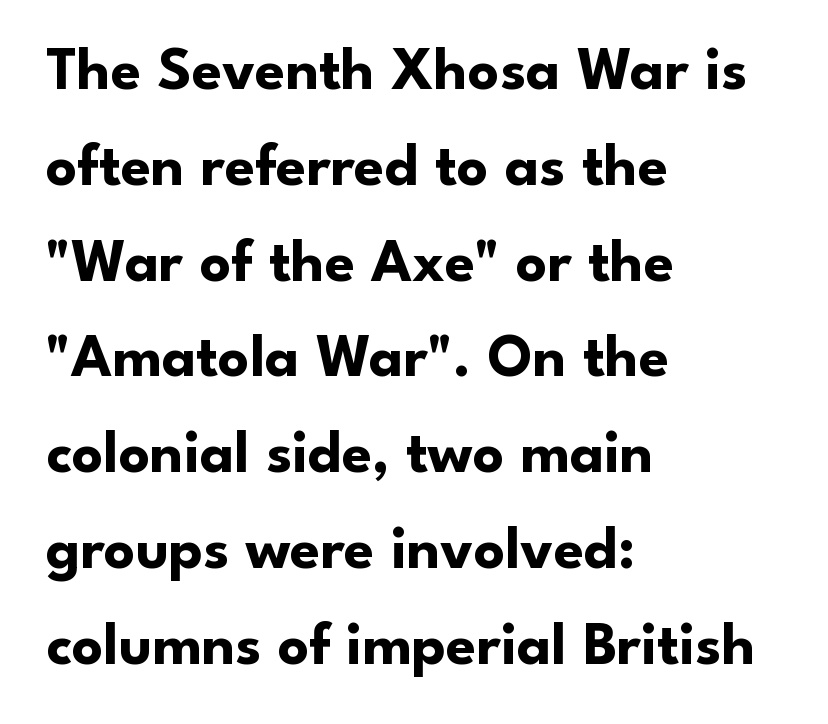
The image shows 61 px bold sans-serif type, upright; set left-aligned, normal line spacing (1.57x), normal letter spacing, not underlined; low stroke contrast and a small x-height.
